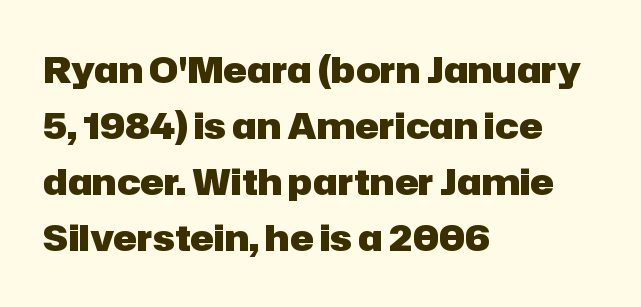
{"serif": "no", "italic": "no", "bold": "yes", "weight": "heavy", "width": "normal", "stroke_contrast": "low", "x_height": "medium", "monospaced": "no", "underline": "no", "align": "left", "line_spacing": "normal", "line_spacing_ratio": 1.56, "letter_spacing": "normal", "letter_spacing_em": 0.0, "glyph_px": 36}
